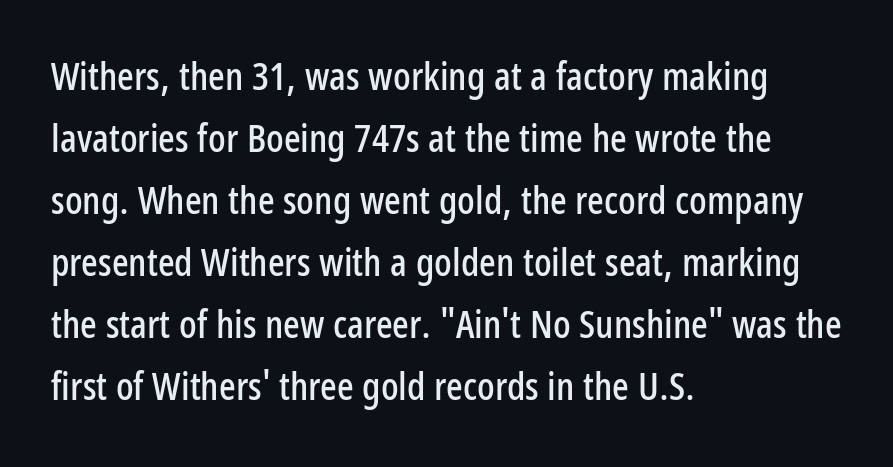
Think of a printed novel: that variable character pitch is what you see here. This rendering uses left alignment, leaving the right contour irregular. Words appear dense and cohesive because spacing is normal. Whoever set this chose a conventional vertical rhythm. Clear beneath every line of the passage. Characters remain perfectly vertical along every line.
